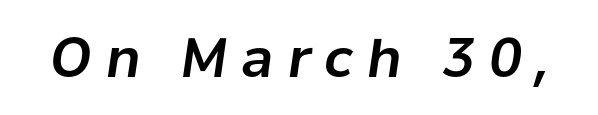
A bare baseline throughout the passage. The horizontal fit of the characters is loose and conspicuously gappy. Yep, that's italic — everything's leaning. Here the designer chose a conventional face with non-uniform glyph widths.
